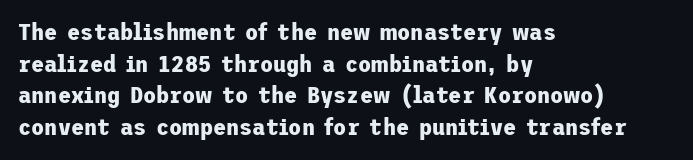
Q: Is the text bold? A: Yes.
Q: Is the text italic (slanted)? A: No, it is upright.
Q: Is the text underlined? A: No.
Q: How is the paragraph aligned? A: Left-aligned.
Q: Is the spacing between letters normal or unusually wide? A: Normal.
Q: Is the spacing between lines tight, normal or loose? A: Normal.
